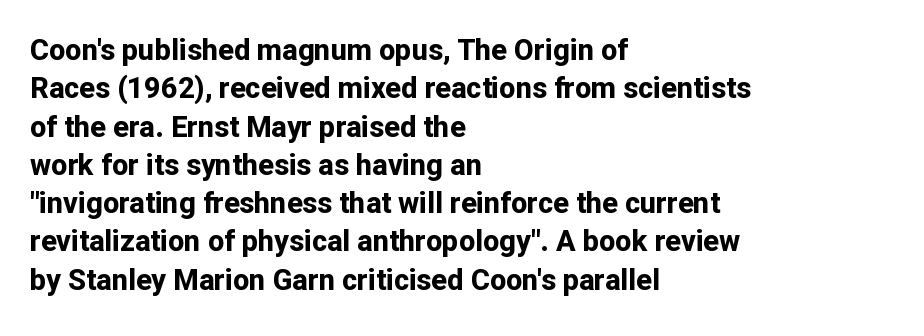
Q: Is the text bold? A: Yes.
Q: Is the text italic (slanted)? A: No, it is upright.
Q: Is the typeface a serif or a sans-serif typeface? A: Sans-serif.
Q: Is the text underlined? A: No.
Q: How is the paragraph aligned? A: Left-aligned.
Q: Is the spacing between letters normal or unusually wide? A: Normal.
Q: Is the spacing between lines tight, normal or loose? A: Normal.
Q: Width (condensed, normal, or wide)? A: Normal.
Q: Stroke contrast? A: Low.
Q: x-height? A: Medium.
Q: Monospaced? A: No.
